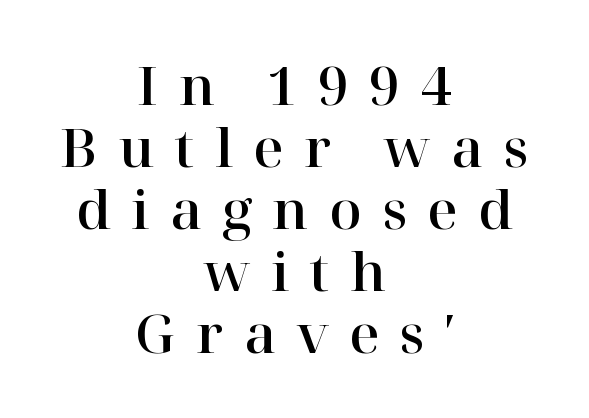
The image shows 53 px serif type, upright; set centered, line spacing 1.17x, unusually wide letter spacing (+0.38 em), not underlined; high stroke contrast and a medium x-height.
